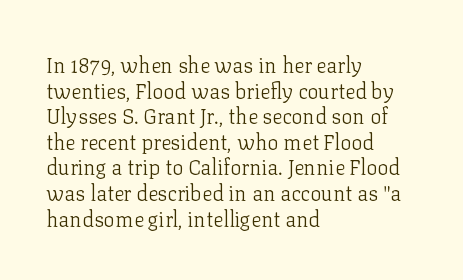
The image shows 21 px text type, upright; set left-aligned, line spacing 1.22x, normal letter spacing, not underlined.
